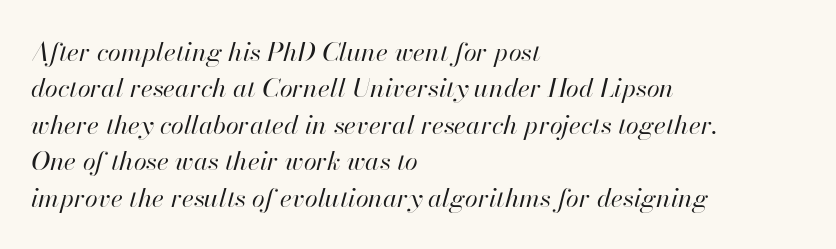
Glyph-to-glyph distance matches everyday printed text. One-word summary of the alignment: left. These lines sit exactly where default settings would place them. Is the type slanted? Yes — the strokes lean at a clear angle. Stroke thickness stays within the range of a standard reading face or lighter.
